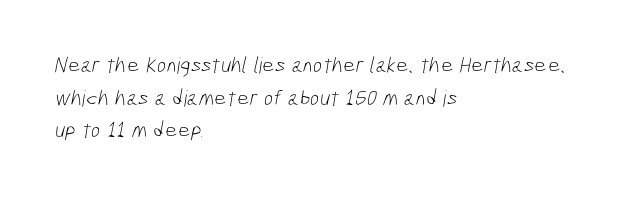
{"bold": "no", "underline": "no", "align": "left", "line_spacing": "normal", "line_spacing_ratio": 1.48, "letter_spacing": "normal", "letter_spacing_em": 0.0, "glyph_px": 22}
